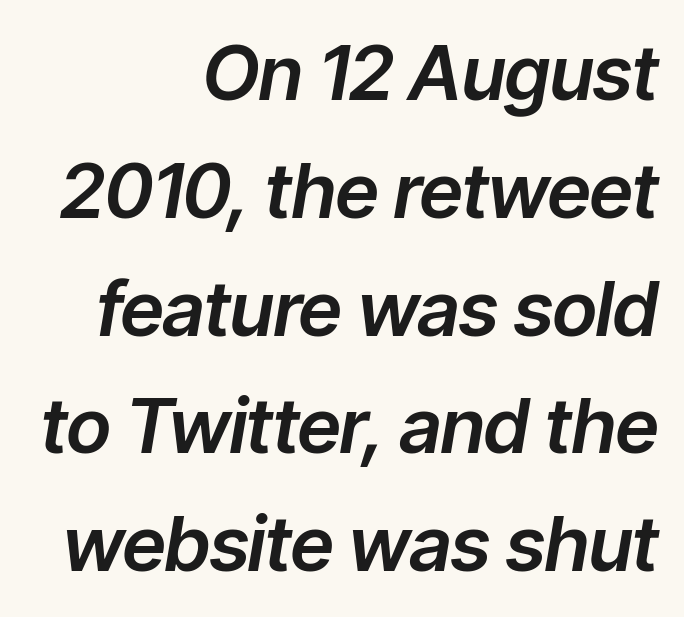
Each word holds together tightly as a unit, with standard inter-letter gaps. The block of text has a typical density, with ordinary space between rows. A student would call this right alignment; a typographer would say flush right, rag left. The face used here has a pronounced slope to its letters. The strip under each line holds only bare page. These lines are rendered in a variable-pitch font.
